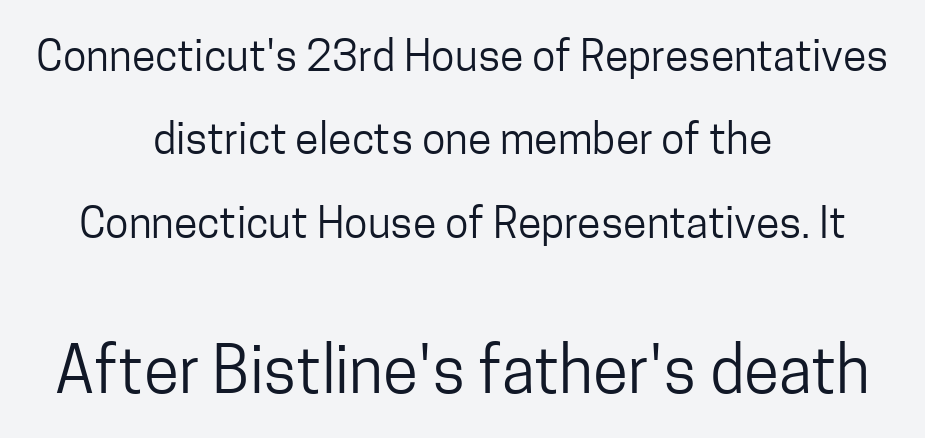
Q: Is the text bold? A: No.
Q: Is the text italic (slanted)? A: No, it is upright.
Q: Is the typeface a serif or a sans-serif typeface? A: Sans-serif.
Q: Is the text underlined? A: No.
Q: How is the paragraph aligned? A: Centered.
Q: Is the spacing between letters normal or unusually wide? A: Normal.
Q: Is the spacing between lines tight, normal or loose? A: Loose.
Q: Which block of text is set in a larger size, the first (top) or the second (bottom)? A: The second (bottom) one.
Q: Width (condensed, normal, or wide)? A: Condensed.
Q: Stroke contrast? A: Low.
Q: x-height? A: Medium.
Q: Monospaced? A: No.
